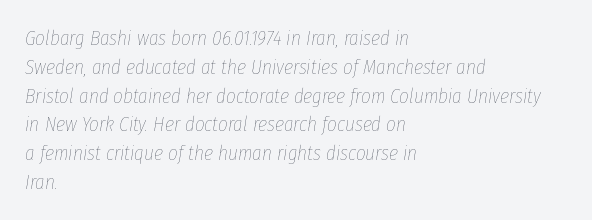
{"italic": "yes", "lean": "right", "slant_degrees": 8, "bold": "no", "underline": "no", "align": "left", "line_spacing": "normal", "line_spacing_ratio": 1.37, "letter_spacing": "normal", "letter_spacing_em": 0.0, "glyph_px": 21}
